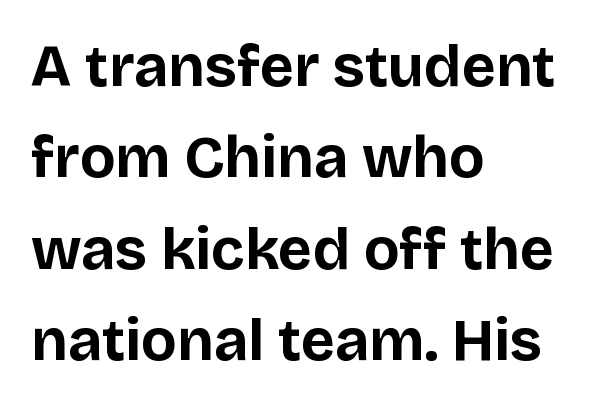
The image shows 59 px bold sans-serif type, upright; set left-aligned, normal line spacing (1.55x), normal letter spacing, not underlined; low stroke contrast and a large x-height.
